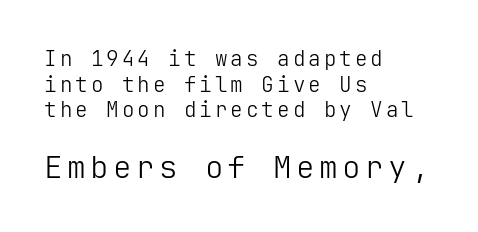
{"serif": "no", "italic": "no", "bold": "no", "weight": "light", "width": "normal", "stroke_contrast": "low", "x_height": "medium", "underline": "no", "align": "left", "line_spacing_ratio": 1.22, "larger_block": "second", "size_ratio": 1.48, "glyph_px": 31}
